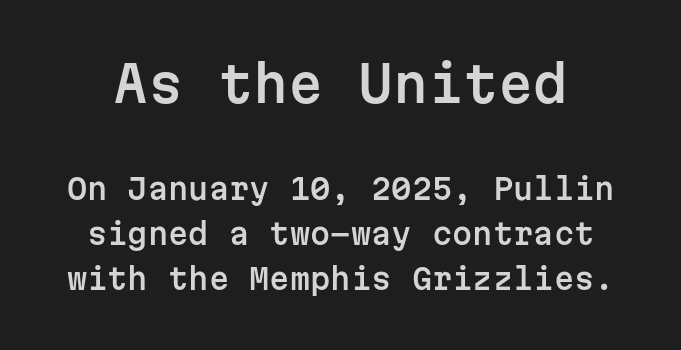
Q: Is the text italic (slanted)? A: No, it is upright.
Q: Is the typeface a serif or a sans-serif typeface? A: Sans-serif.
Q: Is the text underlined? A: No.
Q: Is the spacing between letters normal or unusually wide? A: Normal.
Q: Is the spacing between lines tight, normal or loose? A: Normal.
Q: Which block of text is set in a larger size, the first (top) or the second (bottom)? A: The first (top) one.
Q: Width (condensed, normal, or wide)? A: Normal.
Q: Stroke contrast? A: Low.
Q: x-height? A: Medium.
Q: Monospaced? A: Yes.
